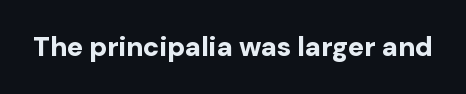
Q: Is the text bold? A: Yes.
Q: Is the text italic (slanted)? A: No, it is upright.
Q: Is the text underlined? A: No.
Q: Is the spacing between letters normal or unusually wide? A: Normal.
